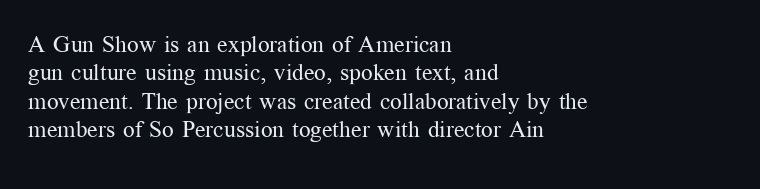
The image shows 23 px text type, upright; set left-aligned, line spacing 1.23x, normal letter spacing, not underlined.
